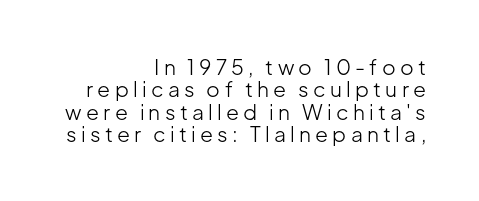
{"italic": "no", "bold": "no", "underline": "no", "align": "right", "line_spacing": "tight", "line_spacing_ratio": 1.07, "letter_spacing": "wide", "letter_spacing_em": 0.2, "glyph_px": 21}
